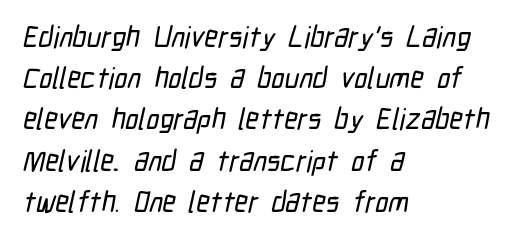
The image shows 29 px condensed sans-serif type; set left-aligned, normal line spacing (1.42x), normal letter spacing, not underlined; low stroke contrast and a medium x-height.
